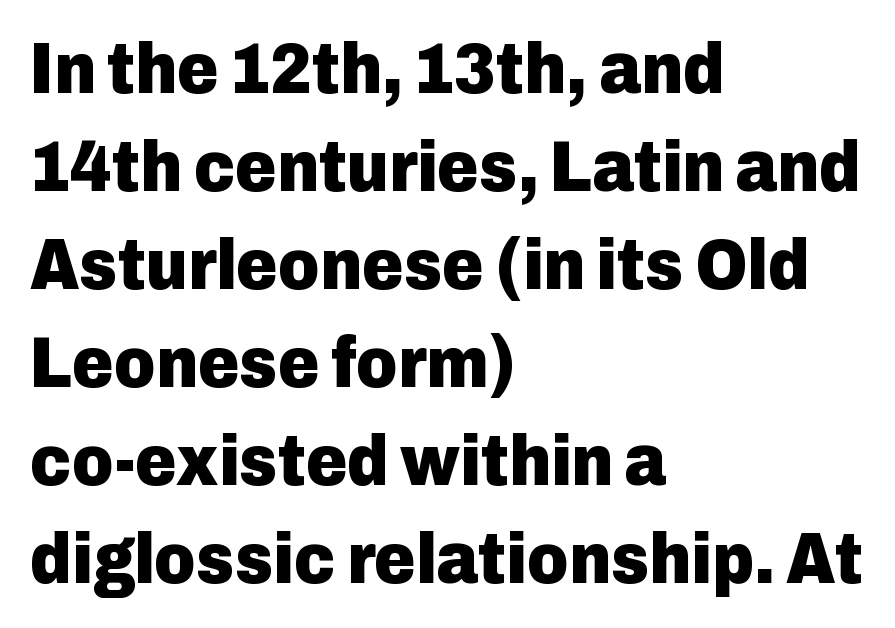
The image shows 71 px heavy sans-serif type, upright; set left-aligned, normal line spacing (1.38x), normal letter spacing, not underlined; low stroke contrast and a medium x-height.
